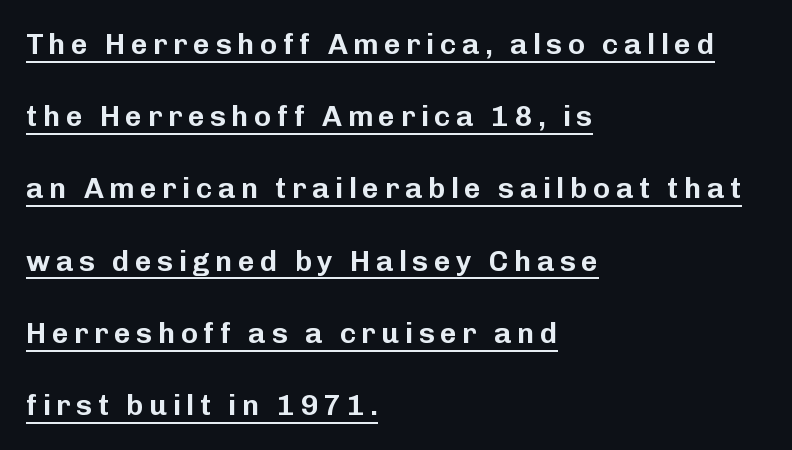
Q: Is the text italic (slanted)? A: No, it is upright.
Q: Is the typeface a serif or a sans-serif typeface? A: Sans-serif.
Q: Is the text underlined? A: Yes.
Q: How is the paragraph aligned? A: Left-aligned.
Q: Is the spacing between lines tight, normal or loose? A: Loose.
Q: Width (condensed, normal, or wide)? A: Normal.
Q: Stroke contrast? A: Low.
Q: x-height? A: Medium.
Q: Monospaced? A: No.
